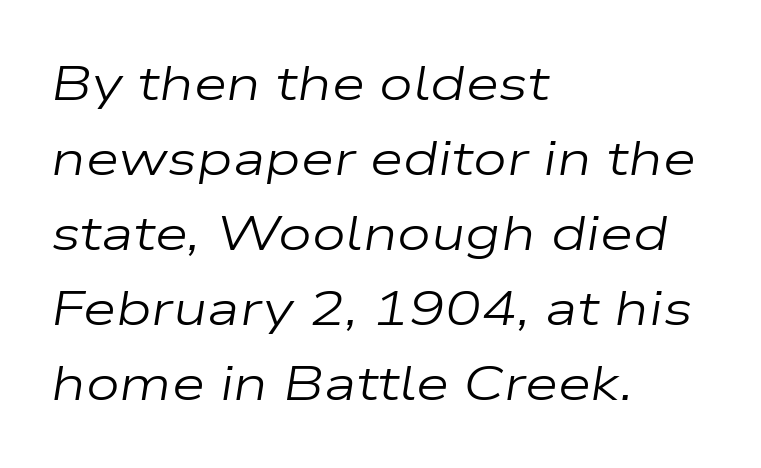
Reading down the block, your eye returns to a fixed left position each line. Do the characters align in a grid? No, the font is proportional. Stroke thickness stays within the range of a standard reading face or lighter. Decoration check: the copy has no underline. The axis of the letterforms is tilted away from vertical.
